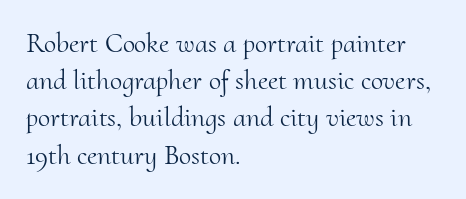
How are the letters spaced? Ordinarily, with no added tracking. Normally led — the rows are evenly, conventionally spaced. The text was rendered using a seriffed face with decorative stroke endings. The lettering stays uniformly vertical, giving the passage a roman look. The letters advance in unequal steps, a hallmark of proportional type.
